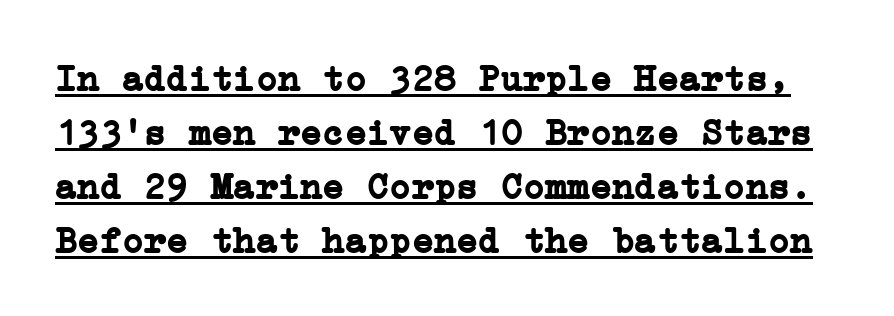
The image shows 37 px semibold serif type, upright; set normal line spacing (1.46x), normal letter spacing, underlined; low stroke contrast and a medium x-height.
